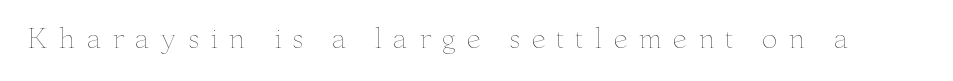
Q: Is the text bold? A: No.
Q: Is the text italic (slanted)? A: No, it is upright.
Q: Is the text underlined? A: No.
Q: Is the spacing between letters normal or unusually wide? A: Unusually wide.
